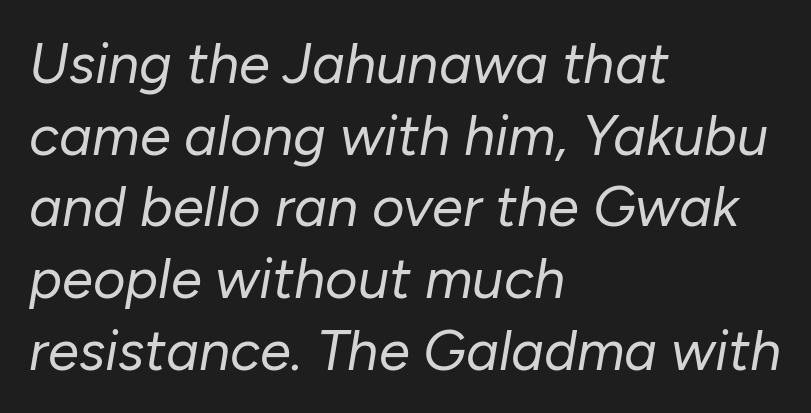
Q: Is the text bold? A: No.
Q: Is the text italic (slanted)? A: Yes, it leans right by about 10 degrees.
Q: Is the text underlined? A: No.
Q: How is the paragraph aligned? A: Left-aligned.
Q: Is the spacing between letters normal or unusually wide? A: Normal.
Q: Is the spacing between lines tight, normal or loose? A: Normal.
Q: Width (condensed, normal, or wide)? A: Normal.
Q: Stroke contrast? A: Low.
Q: x-height? A: Medium.
Q: Monospaced? A: No.
